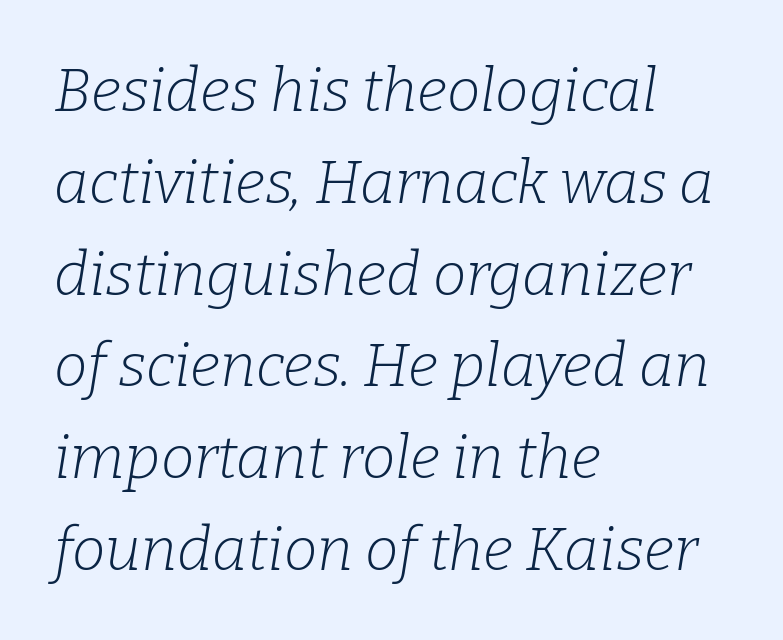
{"serif": "yes", "italic": "yes", "lean": "right", "slant_degrees": 9, "bold": "no", "weight": "light", "width": "normal", "stroke_contrast": "low", "x_height": "medium", "monospaced": "no", "underline": "no", "align": "left", "line_spacing": "normal", "line_spacing_ratio": 1.53, "letter_spacing": "normal", "letter_spacing_em": 0.0, "glyph_px": 60}
